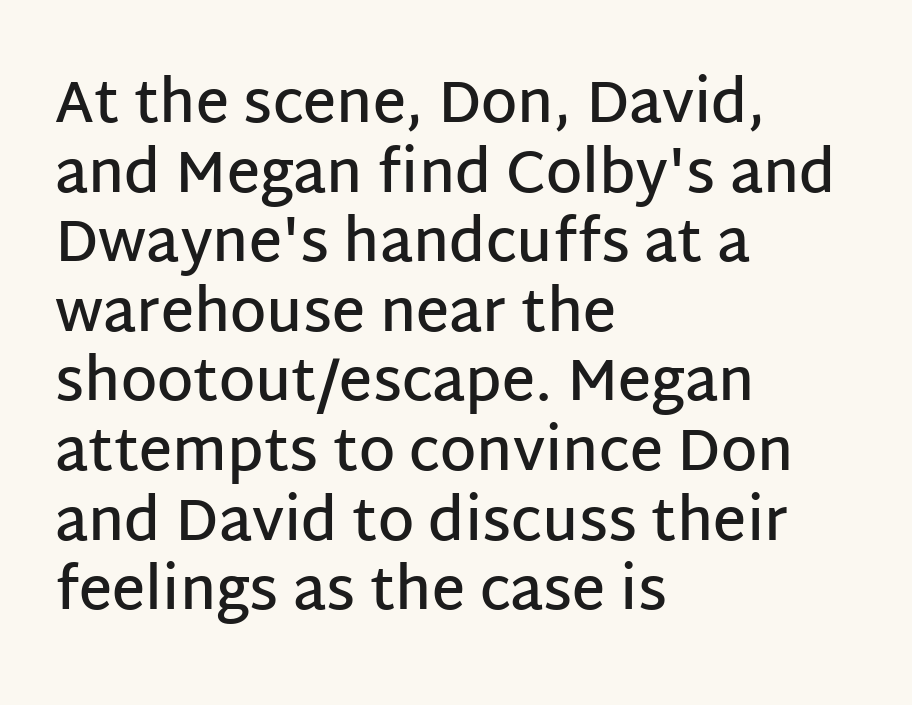
Strokes here are thickened, but only to semibold level. A sans-serif font was chosen for this passage. Character widths vary here, with narrow letters taking less room than wide ones. Caption: multi-line text, flush left, ragged right.
